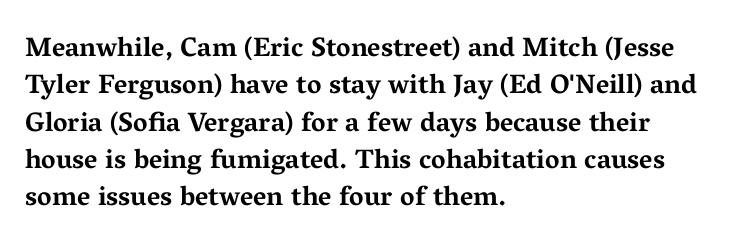
{"italic": "no", "bold": "yes", "underline": "no", "align": "left", "line_spacing": "normal", "line_spacing_ratio": 1.38, "letter_spacing": "normal", "letter_spacing_em": 0.0, "glyph_px": 27}
